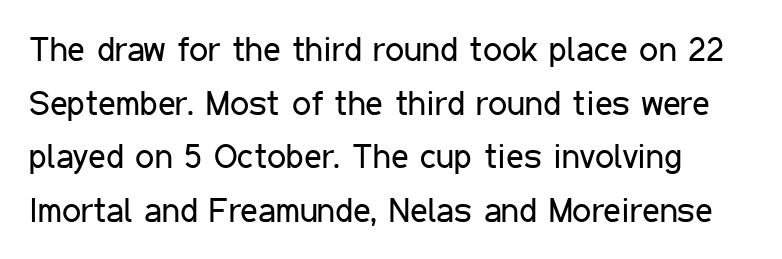
Grotesque or geometric, the face here clearly has no serifs. Characters remain perfectly vertical along every line. This rendering features lettering with no underline. The passage shown is typed in a proportional face where columns would drift.
